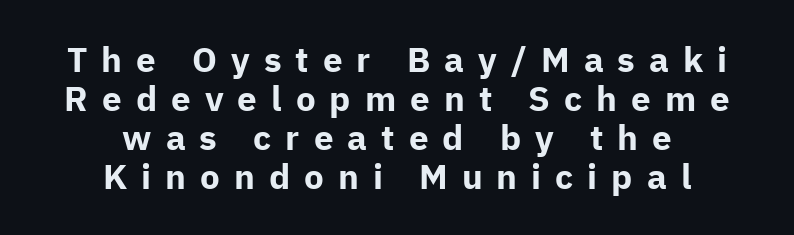
{"serif": "no", "italic": "no", "bold": "yes", "weight": "bold", "width": "normal", "stroke_contrast": "low", "x_height": "medium", "monospaced": "no", "underline": "no", "align": "center", "line_spacing": "tight", "line_spacing_ratio": 1.11, "letter_spacing": "wide", "letter_spacing_em": 0.4, "glyph_px": 35}
